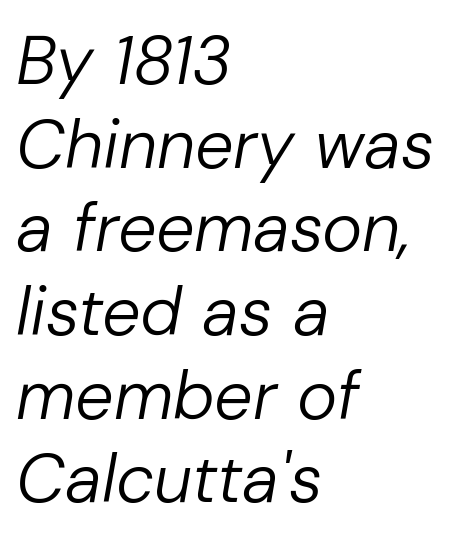
The image shows 68 px regular-weight type, italic (leaning right); set left-aligned, line spacing 1.23x, normal letter spacing, not underlined; low stroke contrast and a medium x-height.
